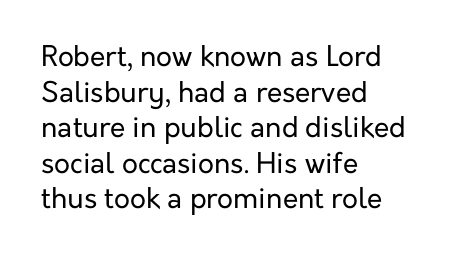
{"serif": "no", "italic": "no", "bold": "no", "weight": "regular", "width": "normal", "stroke_contrast": "low", "x_height": "medium", "monospaced": "no", "underline": "no", "align": "left", "line_spacing": "normal", "line_spacing_ratio": 1.27, "letter_spacing": "normal", "letter_spacing_em": 0.0, "glyph_px": 28}
